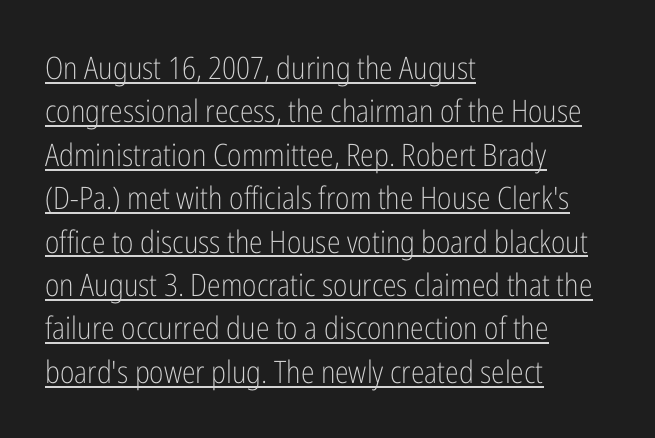
This is the regular roman posture of the typeface. The strokes are not fattened; the text isn't bold. A typesetter would call this proportional, since set widths differ per character. Quick note: underline on.
